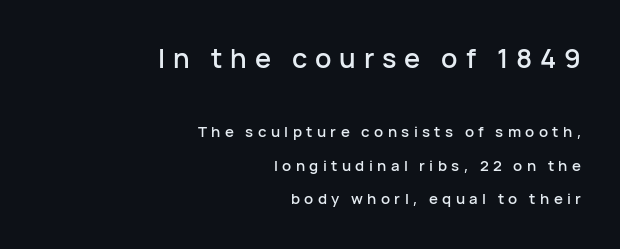
{"italic": "no", "underline": "no", "align": "right", "line_spacing": "loose", "line_spacing_ratio": 2.24, "letter_spacing": "wide", "letter_spacing_em": 0.29, "larger_block": "first", "size_ratio": 1.8, "glyph_px": 27}
